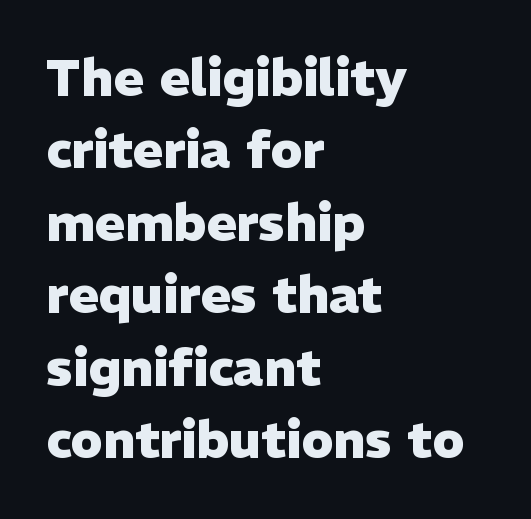
The image shows 51 px heavy sans-serif type, upright; set left-aligned, normal line spacing (1.42x), normal letter spacing, not underlined; low stroke contrast and a medium x-height.
